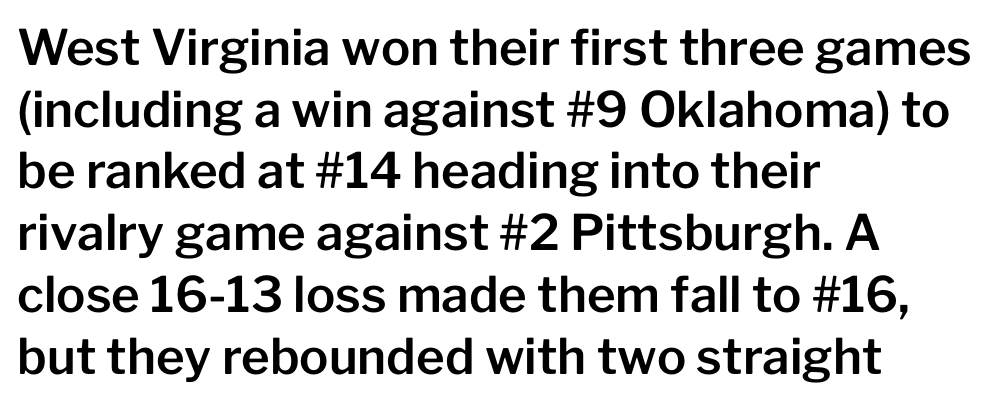
The image shows 49 px sans-serif type, upright; set left-aligned, normal line spacing (1.26x), normal letter spacing, not underlined; low stroke contrast and a medium x-height.
